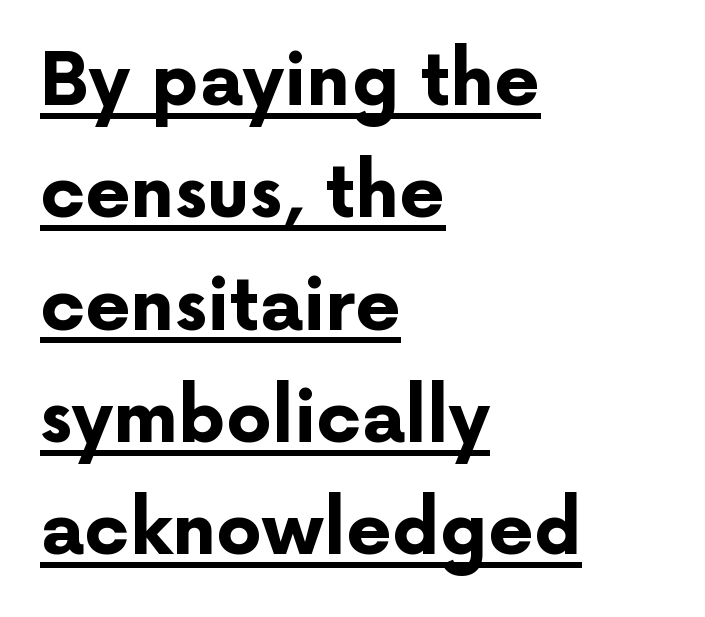
Q: Is the text bold? A: Yes.
Q: Is the text italic (slanted)? A: No, it is upright.
Q: Is the typeface a serif or a sans-serif typeface? A: Sans-serif.
Q: Is the text underlined? A: Yes.
Q: How is the paragraph aligned? A: Left-aligned.
Q: Is the spacing between letters normal or unusually wide? A: Normal.
Q: Is the spacing between lines tight, normal or loose? A: Normal.
Q: Width (condensed, normal, or wide)? A: Normal.
Q: Stroke contrast? A: Low.
Q: x-height? A: Medium.
Q: Monospaced? A: No.
